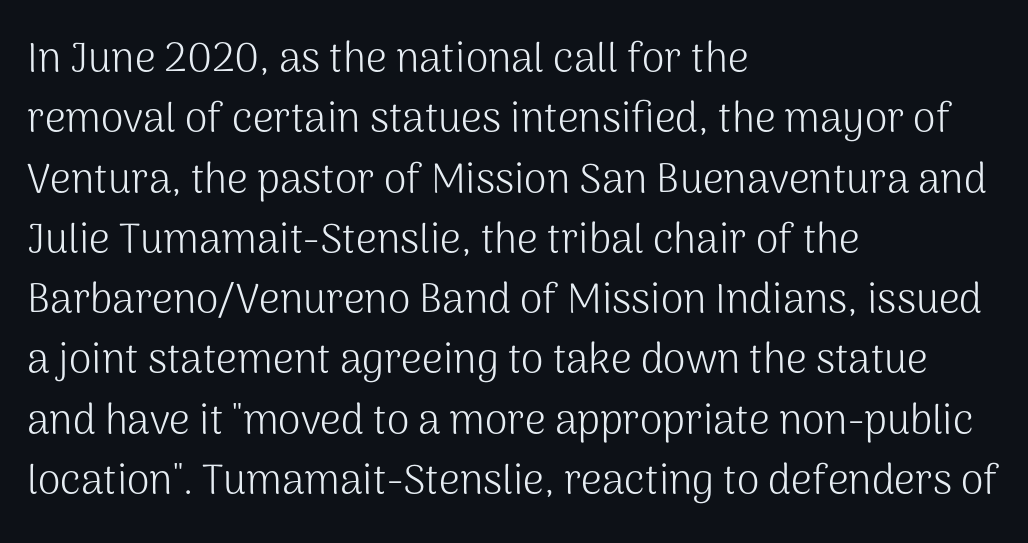
The image shows 41 px light sans-serif type, upright; set left-aligned, normal line spacing (1.47x), normal letter spacing, not underlined; medium stroke contrast and a medium x-height.
